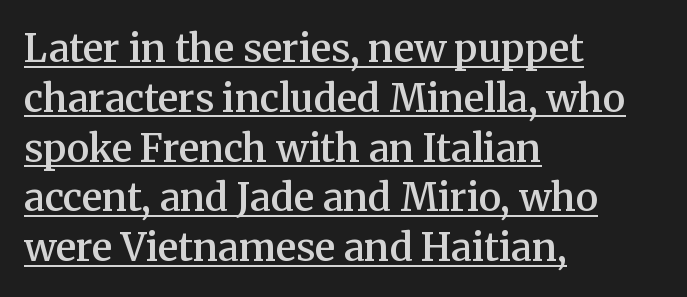
Q: Is the text bold? A: Semi-bold.
Q: Is the text italic (slanted)? A: No, it is upright.
Q: Is the typeface a serif or a sans-serif typeface? A: Serif.
Q: Is the text underlined? A: Yes.
Q: How is the paragraph aligned? A: Left-aligned.
Q: Is the spacing between letters normal or unusually wide? A: Normal.
Q: Is the spacing between lines tight, normal or loose? A: Normal.
Q: Width (condensed, normal, or wide)? A: Normal.
Q: Stroke contrast? A: Medium.
Q: x-height? A: Medium.
Q: Monospaced? A: No.
